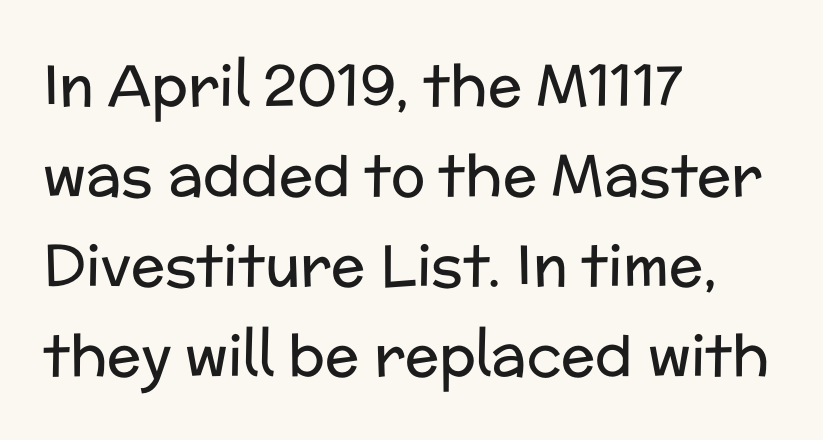
Is the block centered? No — it sits flush against the left margin. The vertical gap from one line to the next is medium. Default kerning and tracking; the words read as compact shapes. Proportional: the letters do not fall into vertical columns. This is roman type, the default non-slanted kind.
